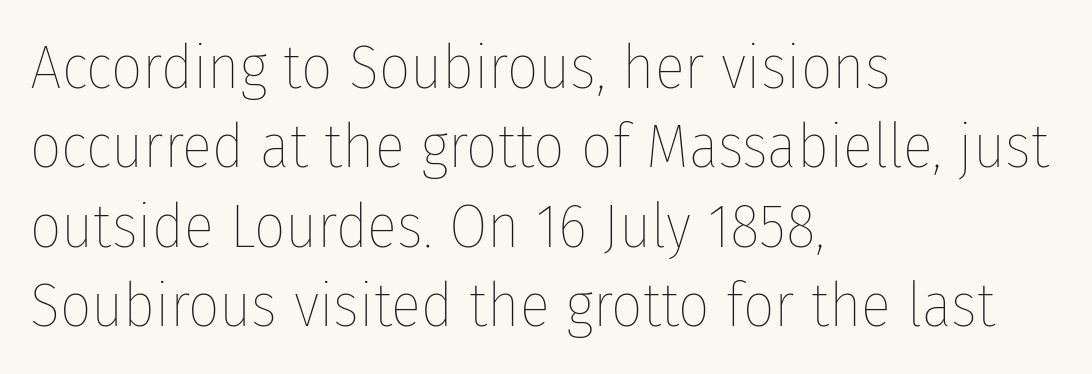
A roman cut, with each character standing at attention. Proportional: the letters do not fall into vertical columns. Letter spacing: default. Letters rest on an invisible, unmarked baseline. The lines are quadded left. The strokes are not fattened; the text isn't bold.
